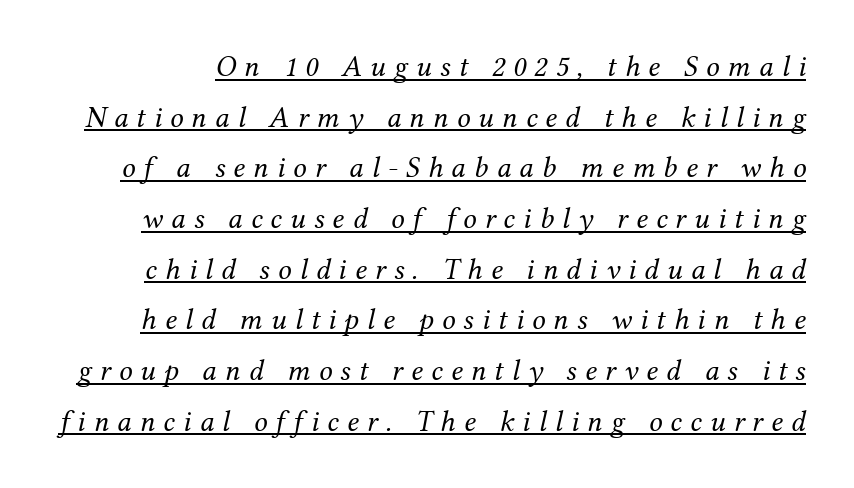
The image shows 30 px regular-weight serif type, italic (leaning right); set normal line spacing (1.69x), unusually wide letter spacing (+0.27 em), underlined; medium stroke contrast and a medium x-height.
